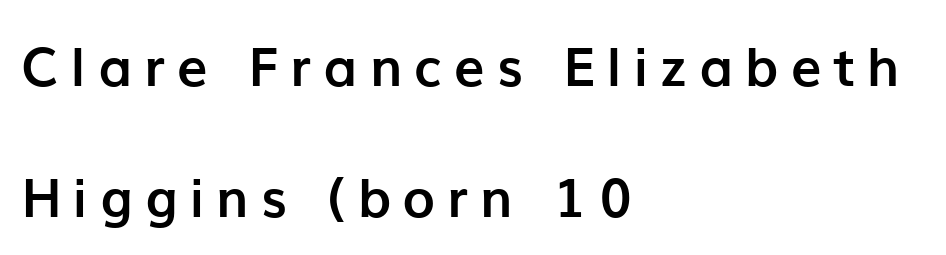
Q: Is the text bold? A: Yes.
Q: Is the text italic (slanted)? A: No, it is upright.
Q: Is the typeface a serif or a sans-serif typeface? A: Sans-serif.
Q: Is the text underlined? A: No.
Q: How is the paragraph aligned? A: Left-aligned.
Q: Is the spacing between letters normal or unusually wide? A: Unusually wide.
Q: Is the spacing between lines tight, normal or loose? A: Loose.
Q: Width (condensed, normal, or wide)? A: Normal.
Q: Stroke contrast? A: Low.
Q: x-height? A: Medium.
Q: Monospaced? A: No.
